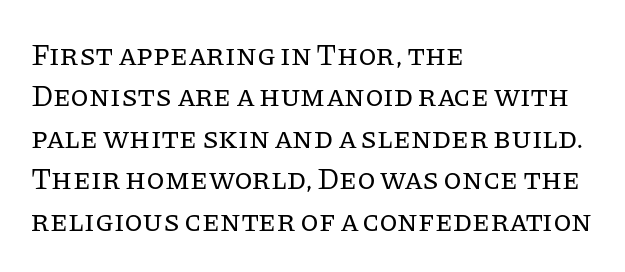
{"serif": "yes", "italic": "no", "bold": "no", "weight": "regular", "width": "normal", "stroke_contrast": "low", "x_height": "large", "monospaced": "no", "underline": "no", "align": "left", "line_spacing": "normal", "line_spacing_ratio": 1.38, "letter_spacing": "normal", "letter_spacing_em": 0.0, "glyph_px": 30}
